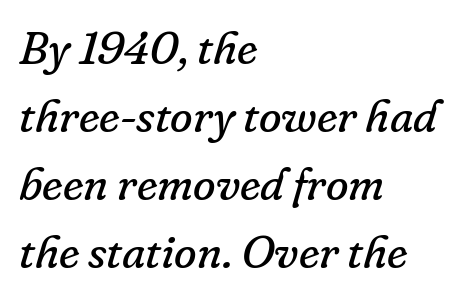
{"serif": "yes", "italic": "yes", "lean": "right", "slant_degrees": 16, "bold": "no", "weight": "regular", "width": "normal", "stroke_contrast": "low", "x_height": "small", "monospaced": "no", "underline": "no", "align": "left", "line_spacing": "normal", "line_spacing_ratio": 1.48, "letter_spacing": "normal", "letter_spacing_em": 0.0, "glyph_px": 46}
